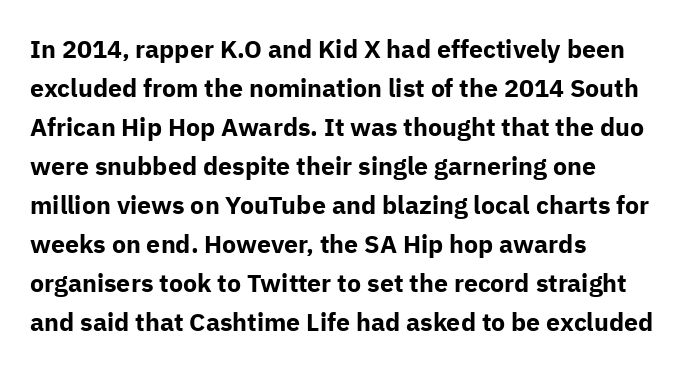
The image shows 25 px bold type, upright; set left-aligned, normal line spacing (1.56x), normal letter spacing, not underlined.
